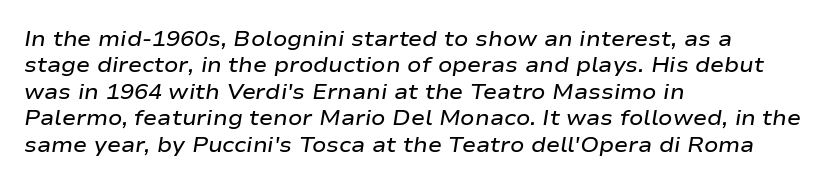
The image shows 21 px text type, italic (leaning right); set left-aligned, normal line spacing (1.26x), normal letter spacing, not underlined.
